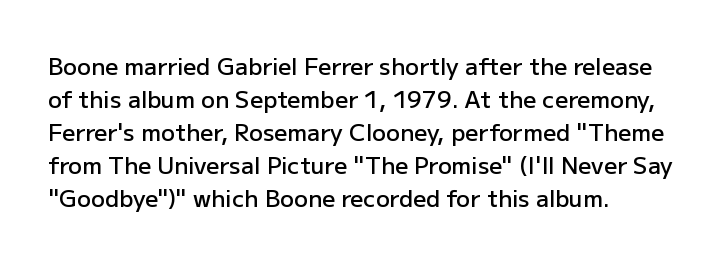
Q: Is the text bold? A: Semi-bold.
Q: Is the text italic (slanted)? A: No, it is upright.
Q: Is the text underlined? A: No.
Q: How is the paragraph aligned? A: Left-aligned.
Q: Is the spacing between letters normal or unusually wide? A: Normal.
Q: Is the spacing between lines tight, normal or loose? A: Normal.
